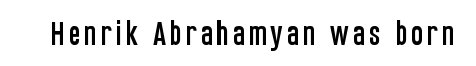
The image shows 28 px condensed sans-serif type, upright; set not underlined; low stroke contrast and a large x-height.
